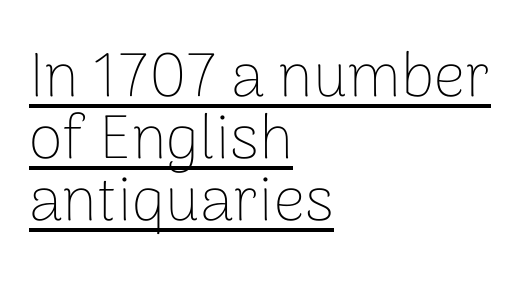
Q: Is the text bold? A: No.
Q: Is the text italic (slanted)? A: No, it is upright.
Q: Is the typeface a serif or a sans-serif typeface? A: Sans-serif.
Q: Is the text underlined? A: Yes.
Q: How is the paragraph aligned? A: Left-aligned.
Q: Is the spacing between letters normal or unusually wide? A: Normal.
Q: Is the spacing between lines tight, normal or loose? A: Tight.
Q: Width (condensed, normal, or wide)? A: Normal.
Q: Stroke contrast? A: Low.
Q: x-height? A: Medium.
Q: Monospaced? A: No.
